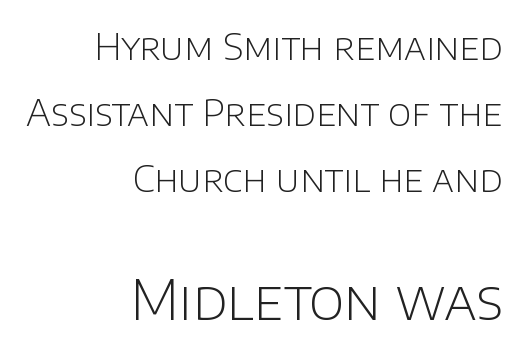
Q: Is the text bold? A: No.
Q: Is the text italic (slanted)? A: No, it is upright.
Q: Is the typeface a serif or a sans-serif typeface? A: Sans-serif.
Q: Is the text underlined? A: No.
Q: How is the paragraph aligned? A: Right-aligned.
Q: Is the spacing between letters normal or unusually wide? A: Normal.
Q: Which block of text is set in a larger size, the first (top) or the second (bottom)? A: The second (bottom) one.
Q: Width (condensed, normal, or wide)? A: Normal.
Q: Stroke contrast? A: Low.
Q: x-height? A: Large.
Q: Monospaced? A: No.
